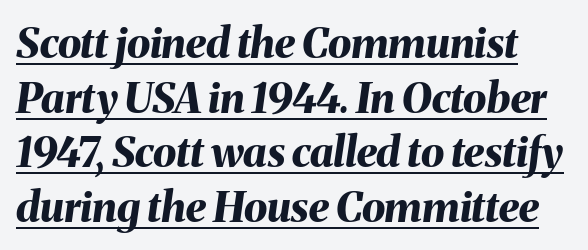
Whoever set this chose a conventional vertical rhythm. There is no visible air inserted between adjacent glyphs. Underline: present. The rendering applies a slant to the glyphs.
